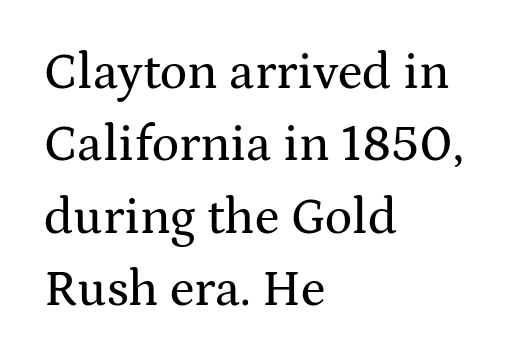
Q: Is the text italic (slanted)? A: No, it is upright.
Q: Is the typeface a serif or a sans-serif typeface? A: Serif.
Q: Is the text underlined? A: No.
Q: How is the paragraph aligned? A: Left-aligned.
Q: Is the spacing between letters normal or unusually wide? A: Normal.
Q: Is the spacing between lines tight, normal or loose? A: Normal.
Q: Width (condensed, normal, or wide)? A: Wide.
Q: Stroke contrast? A: Medium.
Q: x-height? A: Medium.
Q: Monospaced? A: No.
